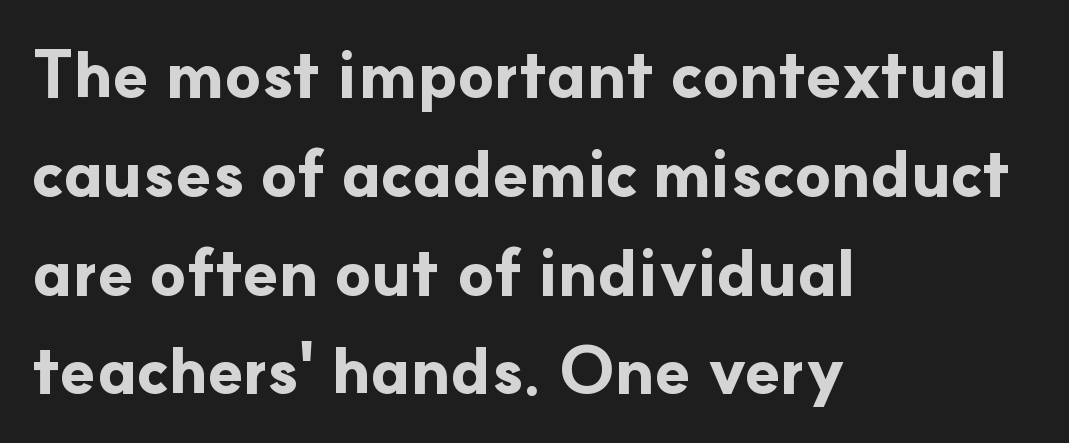
The glyphs are unaccompanied by any horizontal stroke below them. Students, note that the glyphs here touch the page at normal intervals. A normal amount of white space separates one row of letters from the next. The lines in this sample share a left origin and differ only in where they stop.
